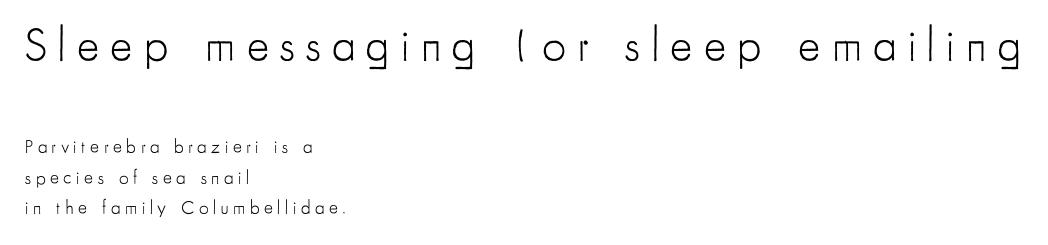
Q: Is the text bold? A: No.
Q: Is the text italic (slanted)? A: No, it is upright.
Q: Is the typeface a serif or a sans-serif typeface? A: Sans-serif.
Q: Is the text underlined? A: No.
Q: How is the paragraph aligned? A: Left-aligned.
Q: Is the spacing between letters normal or unusually wide? A: Unusually wide.
Q: Is the spacing between lines tight, normal or loose? A: Normal.
Q: Which block of text is set in a larger size, the first (top) or the second (bottom)? A: The first (top) one.
Q: Width (condensed, normal, or wide)? A: Condensed.
Q: Stroke contrast? A: Low.
Q: x-height? A: Small.
Q: Monospaced? A: No.
